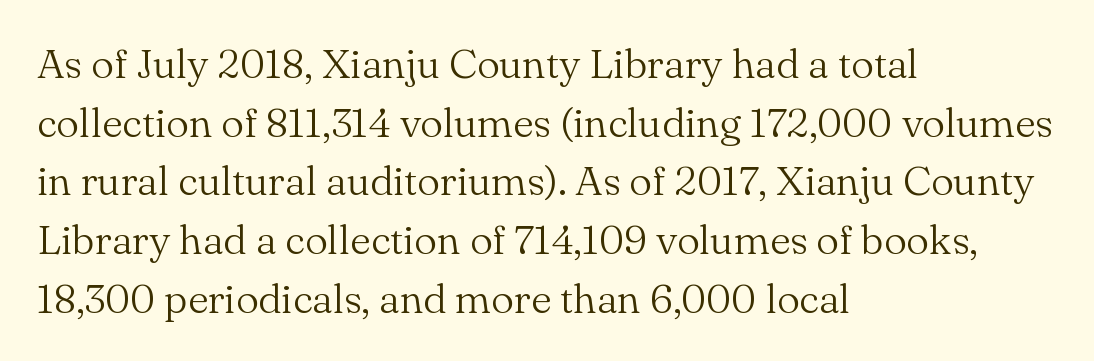
{"serif": "yes", "italic": "no", "bold": "no", "weight": "light", "width": "normal", "stroke_contrast": "medium", "x_height": "small", "monospaced": "no", "underline": "no", "align": "left", "line_spacing": "normal", "line_spacing_ratio": 1.43, "letter_spacing": "normal", "letter_spacing_em": 0.0, "glyph_px": 41}
